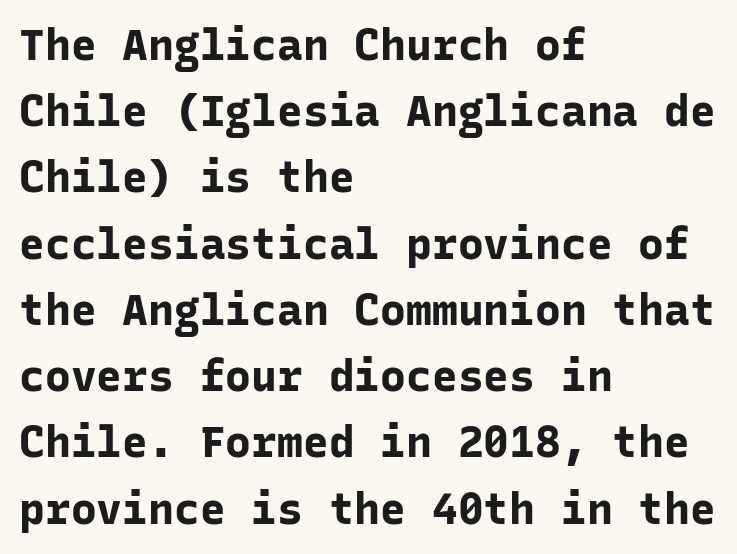
{"serif": "no", "italic": "no", "bold": "yes", "weight": "bold", "width": "normal", "stroke_contrast": "low", "x_height": "medium", "monospaced": "yes", "underline": "no", "align": "left", "line_spacing": "normal", "line_spacing_ratio": 1.54, "letter_spacing": "normal", "letter_spacing_em": 0.0, "glyph_px": 43}
